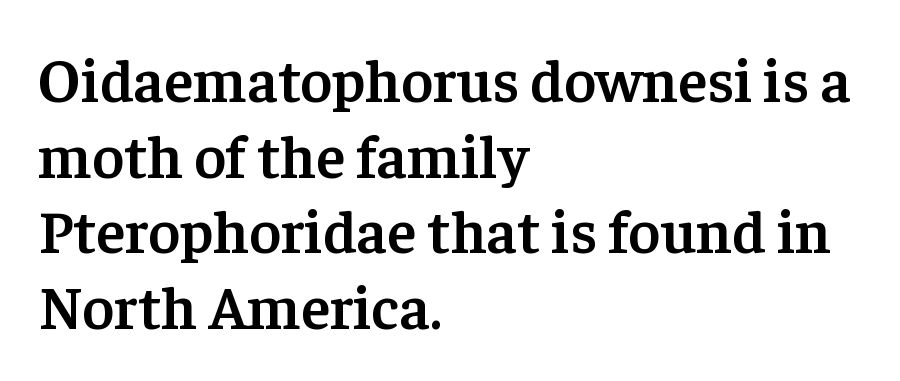
The image shows 61 px semibold serif type, upright; set left-aligned, line spacing 1.24x, normal letter spacing, not underlined; low stroke contrast and a medium x-height.
